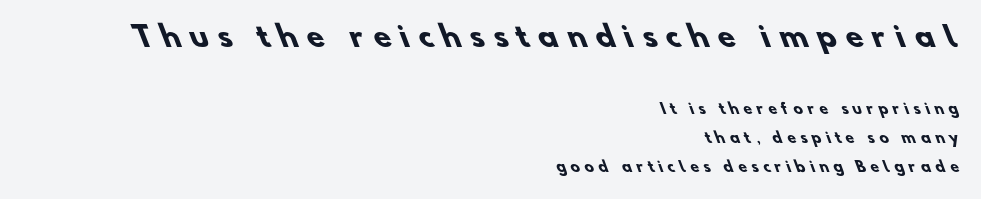
The image shows 28 px heavy sans-serif type; set right-aligned, loose line spacing (2.07x), unusually wide letter spacing (+0.34 em), not underlined; the first (top) block is 2.0x larger; low stroke contrast and a small x-height.
